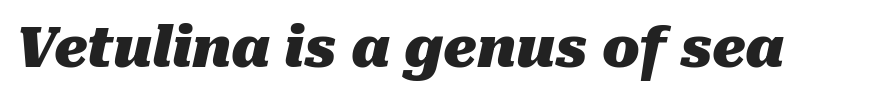
The image shows 55 px heavy type, italic (leaning right); set normal letter spacing, not underlined; medium stroke contrast and a medium x-height.
